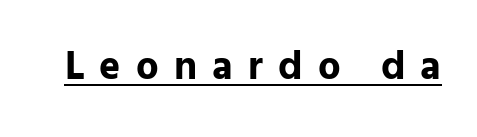
{"serif": "no", "italic": "no", "bold": "yes", "weight": "bold", "width": "normal", "stroke_contrast": "low", "x_height": "medium", "monospaced": "no", "underline": "yes", "letter_spacing": "wide", "letter_spacing_em": 0.38, "glyph_px": 40}
